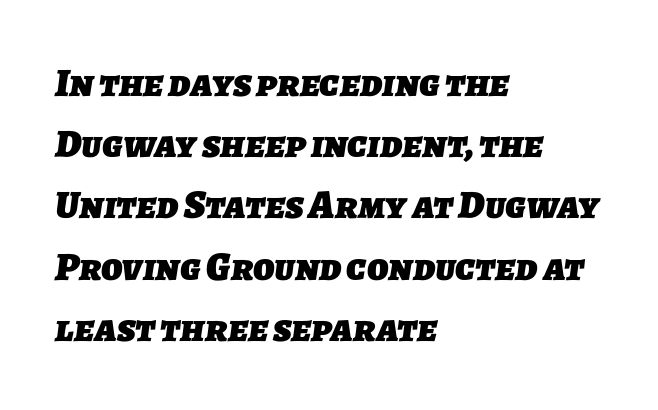
{"serif": "no", "bold": "yes", "weight": "heavy", "width": "normal", "stroke_contrast": "low", "x_height": "medium", "monospaced": "no", "underline": "no", "align": "left", "line_spacing": "normal", "line_spacing_ratio": 1.53, "letter_spacing": "normal", "letter_spacing_em": 0.0, "glyph_px": 40}
